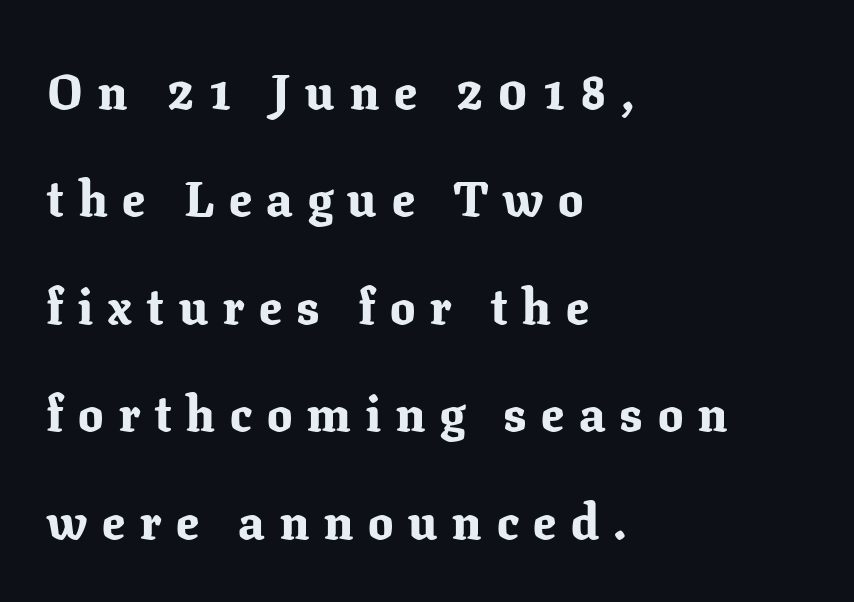
{"serif": "yes", "italic": "no", "bold": "yes", "weight": "bold", "width": "normal", "stroke_contrast": "low", "x_height": "medium", "monospaced": "no", "underline": "no", "align": "left", "line_spacing": "loose", "line_spacing_ratio": 2.15, "letter_spacing": "wide", "letter_spacing_em": 0.3, "glyph_px": 50}
